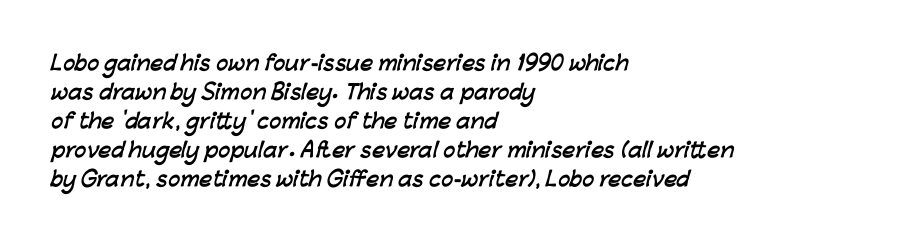
There is no visible air inserted between adjacent glyphs. A clean baseline with only descenders dipping below it. A normal amount of white space separates one row of letters from the next. Left-aligned paragraph, ragged on the right.
